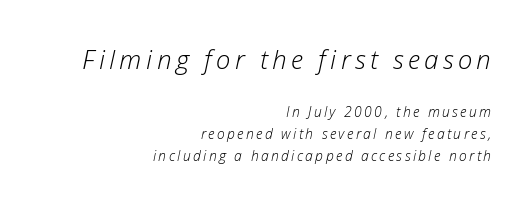
Q: Is the text bold? A: No.
Q: Is the text italic (slanted)? A: Yes, it leans right by about 12 degrees.
Q: Is the text underlined? A: No.
Q: How is the paragraph aligned? A: Right-aligned.
Q: Is the spacing between lines tight, normal or loose? A: Normal.
Q: Which block of text is set in a larger size, the first (top) or the second (bottom)? A: The first (top) one.
